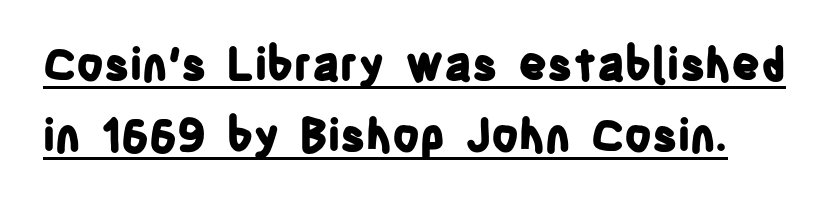
The image shows 45 px bold, condensed sans-serif type, upright; set normal line spacing (1.57x), normal letter spacing, underlined; low stroke contrast and a large x-height.
